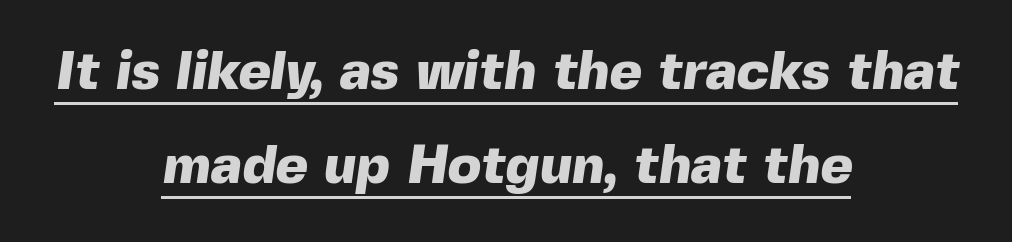
{"serif": "no", "bold": "yes", "weight": "heavy", "width": "normal", "x_height": "medium", "monospaced": "no", "underline": "yes", "align": "center", "line_spacing_ratio": 1.71, "letter_spacing": "normal", "letter_spacing_em": 0.0, "glyph_px": 55}
